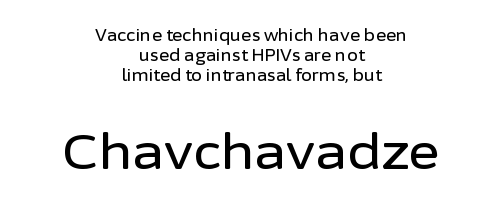
{"serif": "no", "italic": "no", "width": "normal", "stroke_contrast": "low", "x_height": "medium", "monospaced": "no", "underline": "no", "align": "center", "line_spacing": "normal", "line_spacing_ratio": 1.25, "letter_spacing": "normal", "letter_spacing_em": 0.0, "larger_block": "second", "size_ratio": 3.0, "glyph_px": 48}
